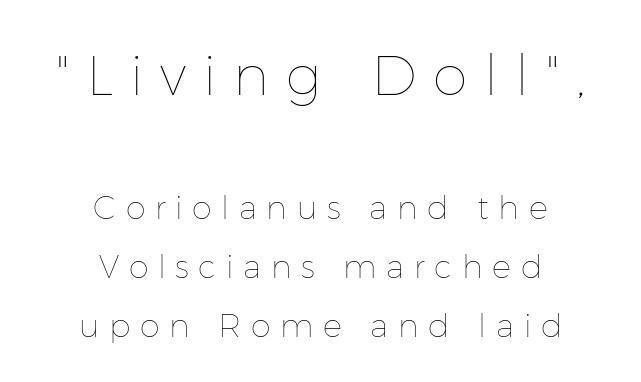
Q: Is the text bold? A: No.
Q: Is the text italic (slanted)? A: No, it is upright.
Q: Is the text underlined? A: No.
Q: How is the paragraph aligned? A: Centered.
Q: Is the spacing between letters normal or unusually wide? A: Unusually wide.
Q: Which block of text is set in a larger size, the first (top) or the second (bottom)? A: The first (top) one.
Q: Width (condensed, normal, or wide)? A: Normal.
Q: Stroke contrast? A: Low.
Q: x-height? A: Medium.
Q: Monospaced? A: No.
